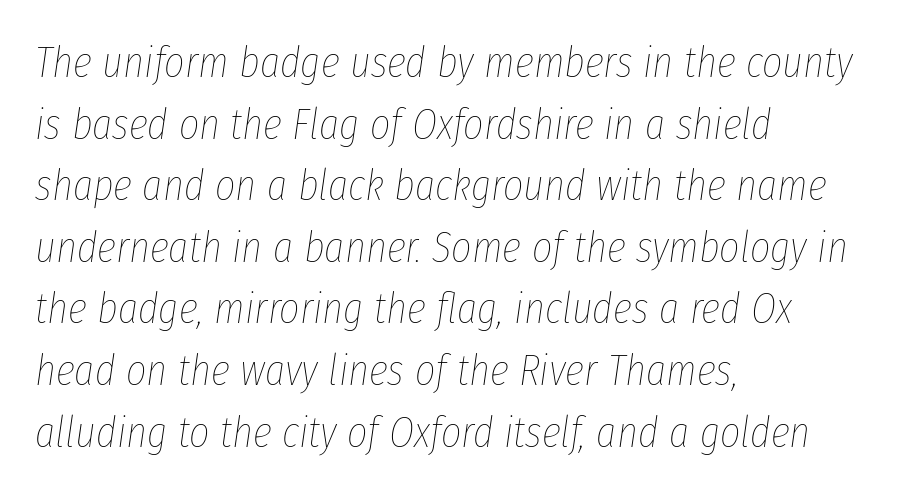
Q: Is the text bold? A: No.
Q: Is the text italic (slanted)? A: Yes, it leans right by about 8 degrees.
Q: Is the text underlined? A: No.
Q: How is the paragraph aligned? A: Left-aligned.
Q: Is the spacing between letters normal or unusually wide? A: Normal.
Q: Is the spacing between lines tight, normal or loose? A: Normal.
Q: Width (condensed, normal, or wide)? A: Condensed.
Q: Stroke contrast? A: Low.
Q: x-height? A: Medium.
Q: Monospaced? A: No.
